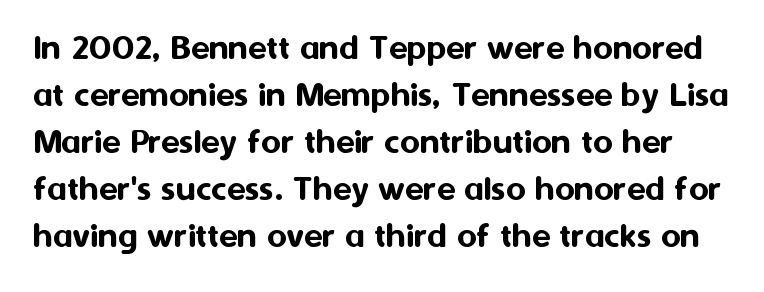
The specimen reads as upright at a glance. You could not count columns in this text — the font is proportionally spaced. Clear beneath every line of the passage. A typesetter would call this zero additional tracking.
